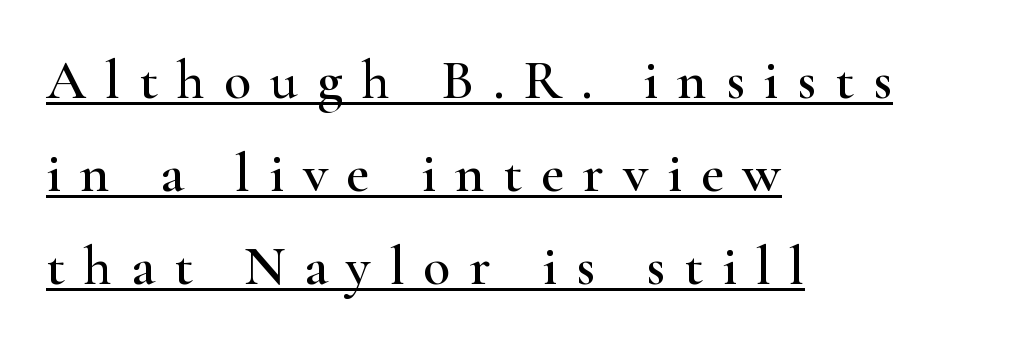
A typesetter would call this leading conventional body-copy spacing. Think of a printed novel: that variable character pitch is what you see here. Does the type have serifs? Yes, each stem ends in a small foot. Notice how the stems are strictly vertical — no italics here. The rendering anchors every line to the left-hand side. Each word looks stretched out because of the extra space between its letters.
